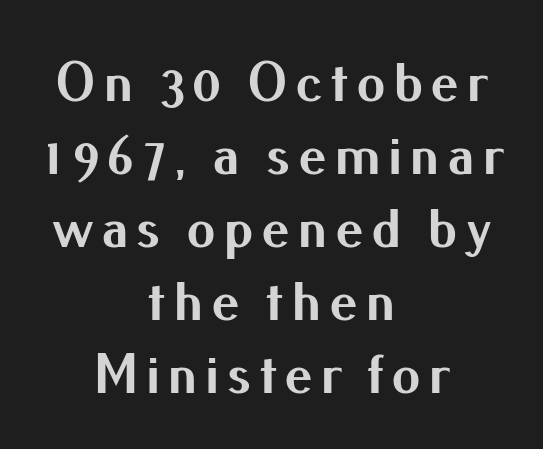
{"serif": "no", "italic": "no", "bold": "yes", "weight": "bold", "width": "normal", "stroke_contrast": "medium", "x_height": "small", "monospaced": "no", "underline": "no", "align": "center", "line_spacing": "normal", "line_spacing_ratio": 1.26, "glyph_px": 58}
